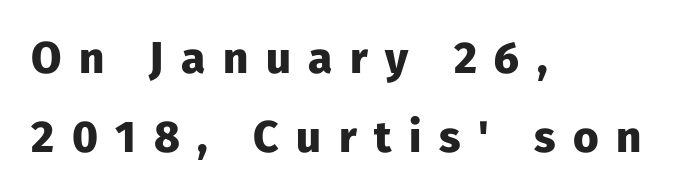
The image shows 44 px heavy sans-serif type, upright; set left-aligned, line spacing 1.8x, unusually wide letter spacing (+0.4 em), not underlined; low stroke contrast and a medium x-height.
